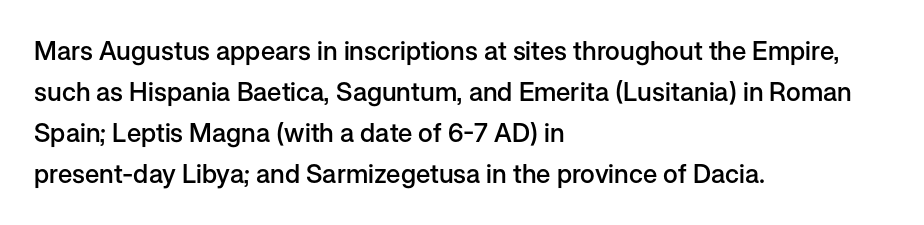
Q: Is the text bold? A: Semi-bold.
Q: Is the text italic (slanted)? A: No, it is upright.
Q: Is the text underlined? A: No.
Q: How is the paragraph aligned? A: Left-aligned.
Q: Is the spacing between letters normal or unusually wide? A: Normal.
Q: Is the spacing between lines tight, normal or loose? A: Normal.
